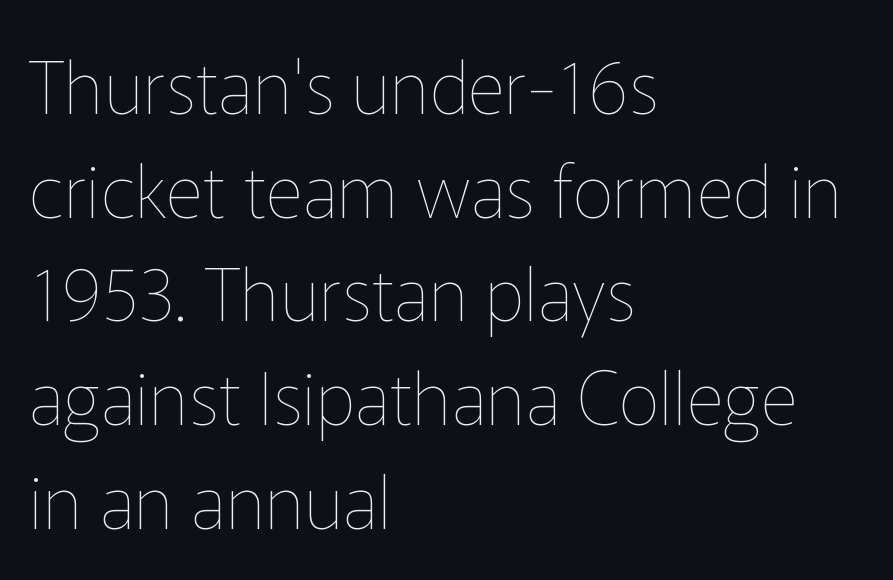
Q: Is the text bold? A: No.
Q: Is the text italic (slanted)? A: No, it is upright.
Q: Is the text underlined? A: No.
Q: How is the paragraph aligned? A: Left-aligned.
Q: Is the spacing between letters normal or unusually wide? A: Normal.
Q: Is the spacing between lines tight, normal or loose? A: Normal.
Q: Width (condensed, normal, or wide)? A: Normal.
Q: Stroke contrast? A: Low.
Q: x-height? A: Medium.
Q: Monospaced? A: No.
